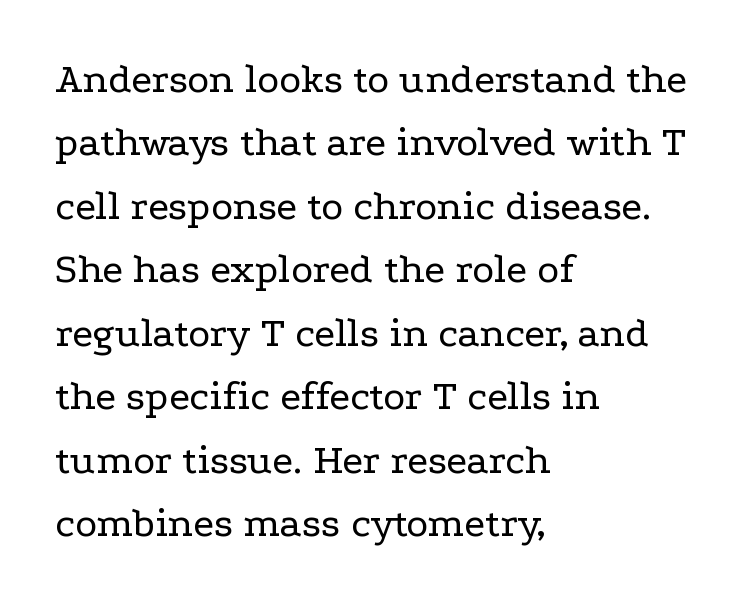
Glance below the letters and you will spot only blank space. Vertically, the passage feels balanced, rows spaced as you'd expect. Spacing between characters is what you'd get straight out of the box. Nothing heavy about these letters — not bold at all.
